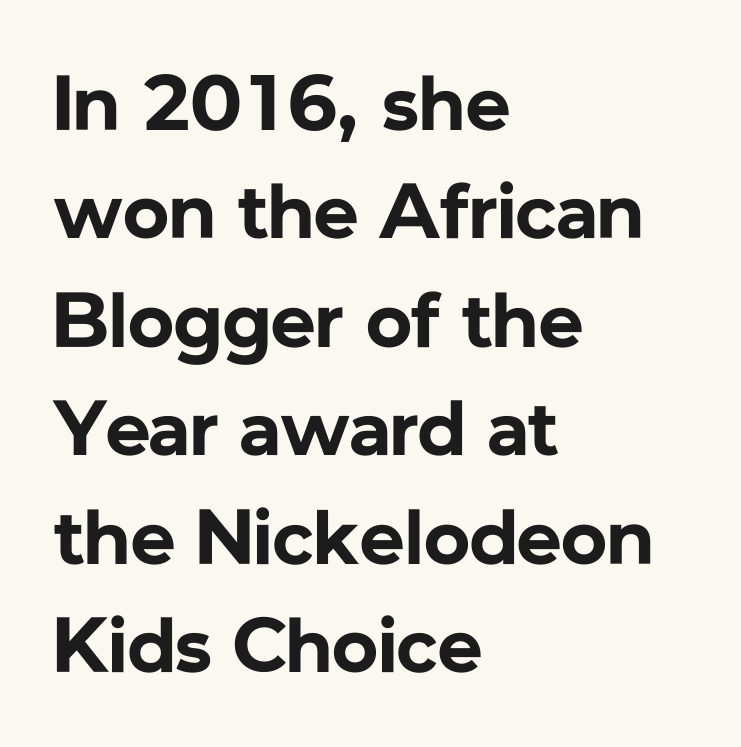
{"serif": "no", "italic": "no", "bold": "yes", "weight": "bold", "width": "normal", "stroke_contrast": "low", "x_height": "medium", "monospaced": "no", "underline": "no", "align": "left", "line_spacing": "normal", "line_spacing_ratio": 1.39, "letter_spacing": "normal", "letter_spacing_em": 0.0, "glyph_px": 78}
